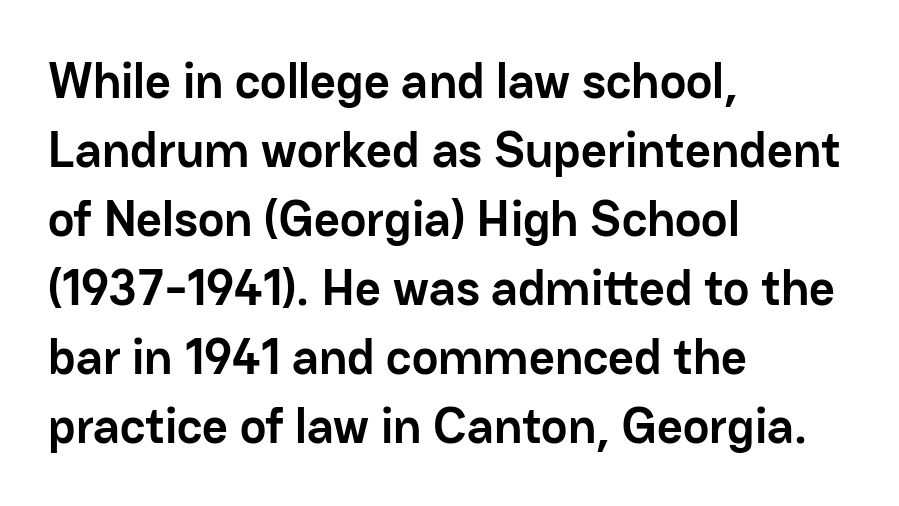
The image shows 50 px semibold sans-serif type, upright; set left-aligned, normal line spacing (1.38x), normal letter spacing, not underlined; low stroke contrast and a medium x-height.
